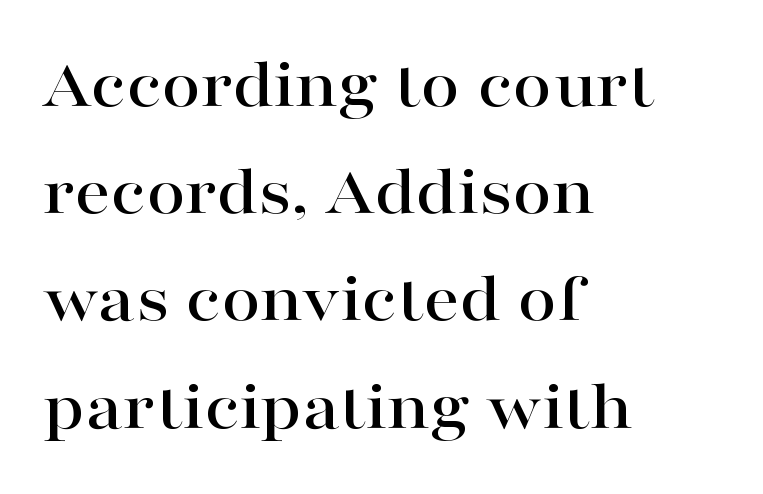
Q: Is the text italic (slanted)? A: No, it is upright.
Q: Is the typeface a serif or a sans-serif typeface? A: Serif.
Q: Is the text underlined? A: No.
Q: How is the paragraph aligned? A: Left-aligned.
Q: Is the spacing between letters normal or unusually wide? A: Normal.
Q: Is the spacing between lines tight, normal or loose? A: Normal.
Q: Width (condensed, normal, or wide)? A: Wide.
Q: Stroke contrast? A: High.
Q: x-height? A: Medium.
Q: Monospaced? A: No.
